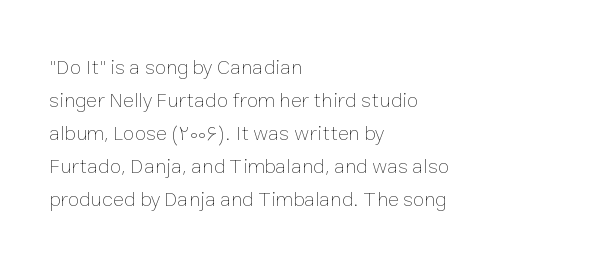
{"italic": "no", "bold": "no", "underline": "no", "align": "left", "line_spacing": "normal", "line_spacing_ratio": 1.57, "letter_spacing": "normal", "letter_spacing_em": 0.0, "glyph_px": 21}
